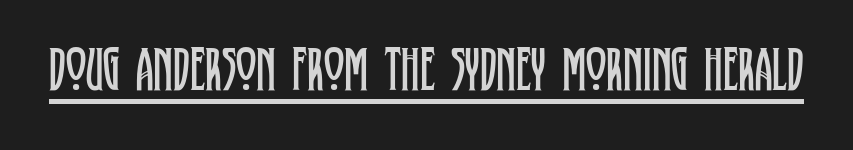
The image shows 62 px regular-weight, condensed serif type, upright; set normal letter spacing, underlined; low stroke contrast and a large x-height.
